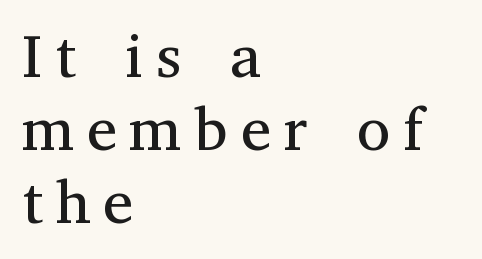
Lines of text with bare space underneath. No italicization has been applied; the sample stays upright. Short note: letters widely spaced. The rendering uses natural spacing where letterforms have individual widths. Is this a sans? No — the strokes have serifs.
